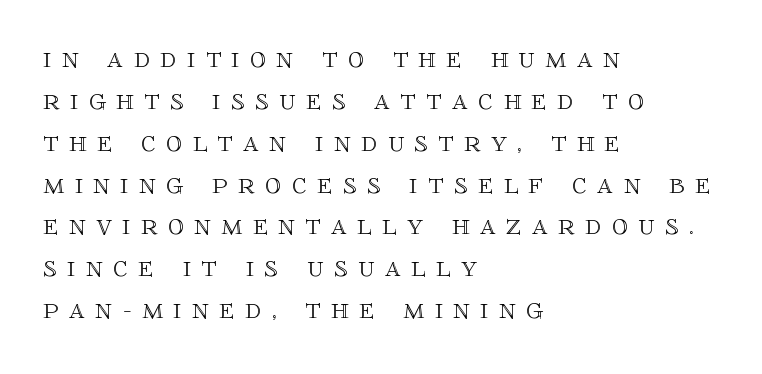
You can tell it's not italic because the verticals are truly vertical. There is plenty of visible air inserted between adjacent glyphs. The space between consecutive lines is moderate. Each letter keeps its own natural width here, so spacing adapts to shape.
